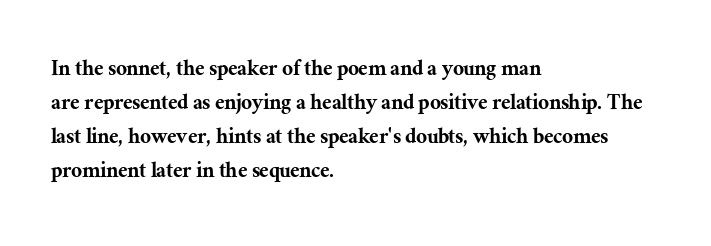
Here the glyphs are tracked normally, forming tight word shapes. A typesetter would call this leading conventional body-copy spacing. Descenders hang freely into open space. Typeset ragged right — the left edge is the straight one. Posture: upright roman.
